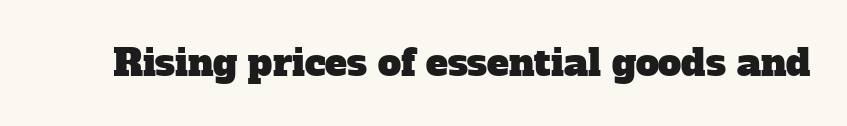
The image shows 37 px serif type; set normal letter spacing, not underlined; low stroke contrast and a medium x-height.
